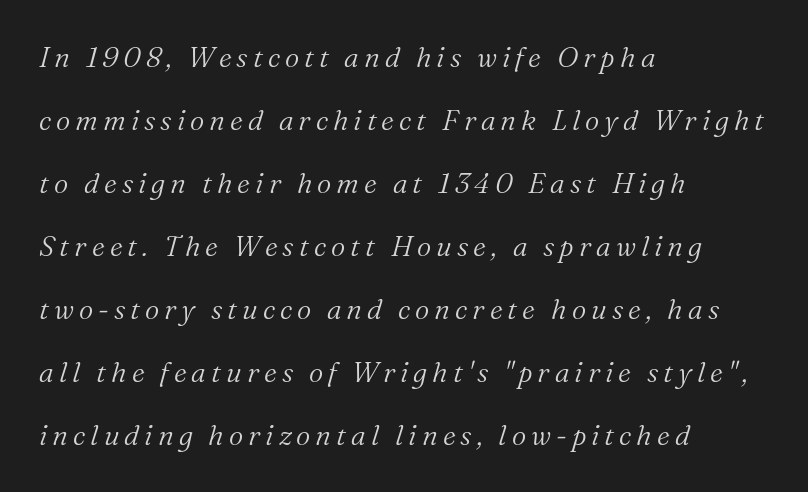
A great deal of white space separates one row of letters from the next. Letterform terminals end in serifs throughout the passage. Is this a heavy cut? Hardly; it is regular or lighter. Beneath every word, the page is bare.
